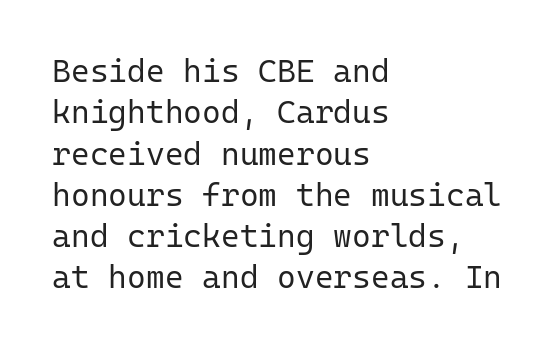
The image shows 32 px regular-weight sans-serif type, upright, monospaced; set left-aligned, normal line spacing (1.29x), normal letter spacing, not underlined; low stroke contrast and a medium x-height.
